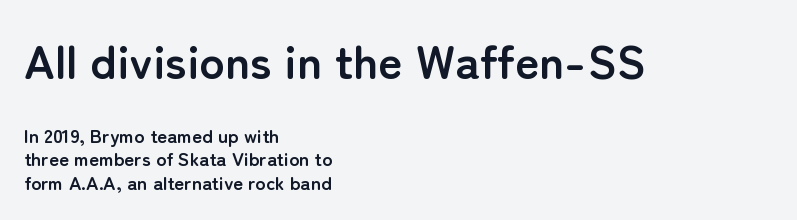
{"serif": "no", "italic": "no", "bold": "yes", "weight": "semibold", "width": "normal", "stroke_contrast": "low", "x_height": "medium", "monospaced": "no", "underline": "no", "align": "left", "line_spacing_ratio": 1.24, "letter_spacing": "normal", "letter_spacing_em": 0.0, "larger_block": "first", "size_ratio": 2.47, "glyph_px": 47}
